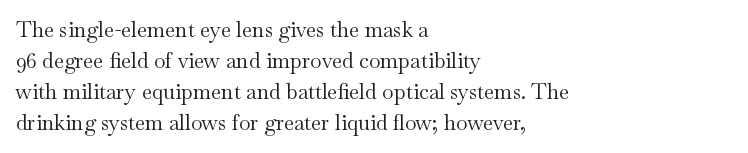
Q: Is the text bold? A: No.
Q: Is the text italic (slanted)? A: No, it is upright.
Q: Is the text underlined? A: No.
Q: How is the paragraph aligned? A: Left-aligned.
Q: Is the spacing between letters normal or unusually wide? A: Normal.
Q: Is the spacing between lines tight, normal or loose? A: Normal.
